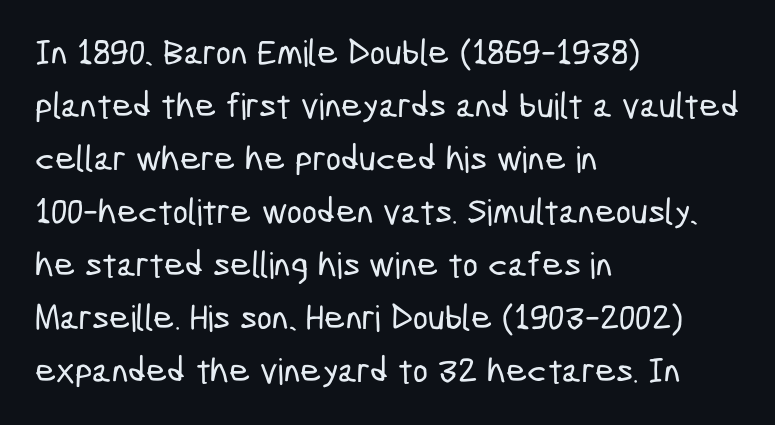
The image shows 36 px condensed sans-serif type; set left-aligned, normal line spacing (1.47x), normal letter spacing, not underlined; low stroke contrast and a medium x-height.
